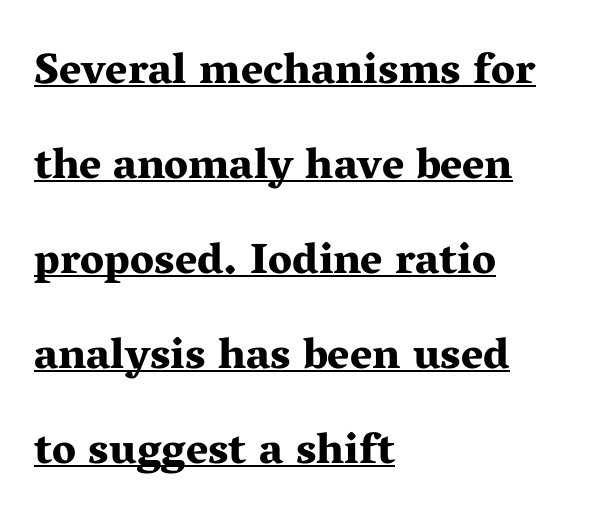
{"serif": "yes", "italic": "no", "bold": "yes", "weight": "bold", "width": "wide", "stroke_contrast": "medium", "x_height": "medium", "monospaced": "no", "underline": "yes", "align": "left", "line_spacing": "loose", "line_spacing_ratio": 2.21, "letter_spacing": "normal", "letter_spacing_em": 0.0, "glyph_px": 43}
